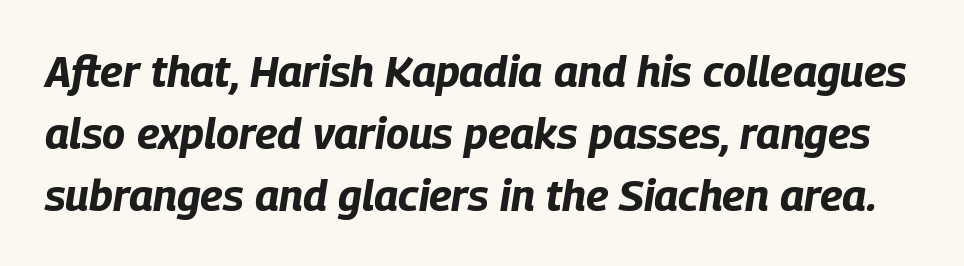
Caption: standard tracking, unaltered. Underline: absent. Weight: bold. When letters slant like this, we call the style italic. If you measured baseline to baseline, you'd find a middling distance. You could not count columns in this text — the font is proportionally spaced.
